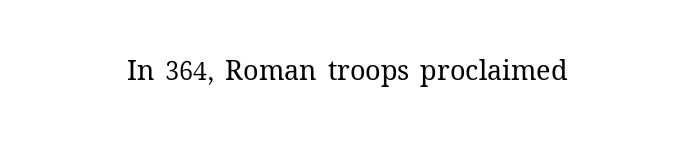
{"italic": "no", "bold": "no", "underline": "no", "letter_spacing": "normal", "letter_spacing_em": 0.0, "glyph_px": 27}
